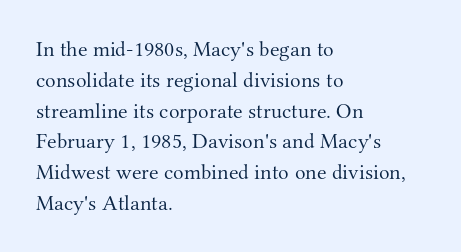
Summary of vertical rhythm: regular, with standard interline spacing. Short note: letters normally spaced. The font's upright variant was chosen for this text. Casual observation: everything's shoved over to the left.
